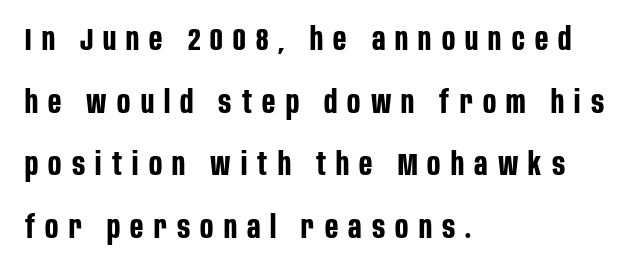
Proportional: the letters do not fall into vertical columns. The foot of each line stays bare and open. The type is letterspaced generously, with wide tracking. If you drew a line through each stem, it would be perfectly vertical. Widely set lines give the paragraph a tall, airy silhouette.
